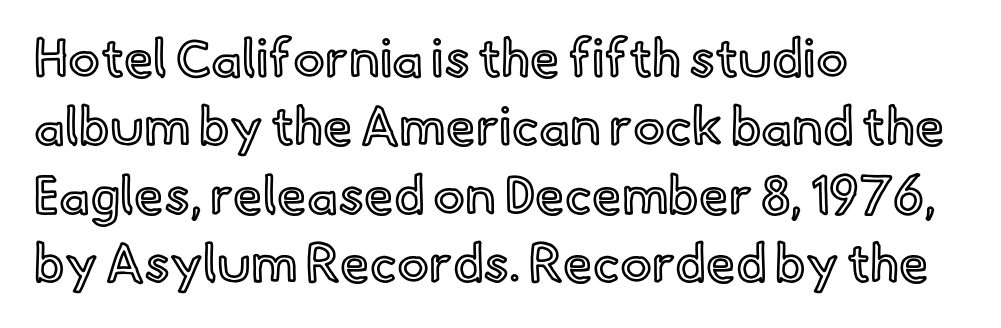
The image shows 53 px text type, upright; set left-aligned, normal line spacing (1.29x), normal letter spacing, not underlined; a small x-height.
